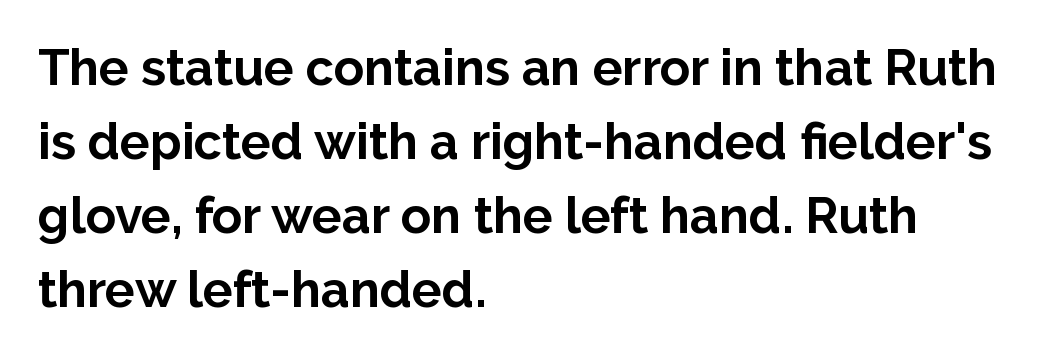
The image shows 50 px bold sans-serif type, upright; set left-aligned, normal line spacing (1.48x), normal letter spacing, not underlined; low stroke contrast and a medium x-height.
